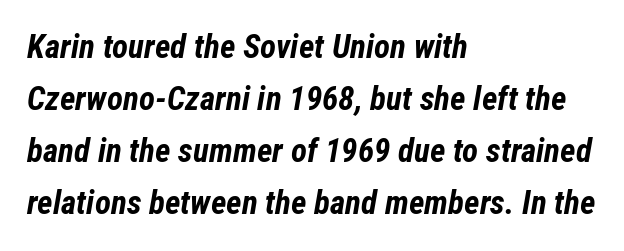
The image shows 33 px bold, condensed type, italic (leaning right); set left-aligned, normal line spacing (1.58x), normal letter spacing, not underlined; low stroke contrast and a medium x-height.
